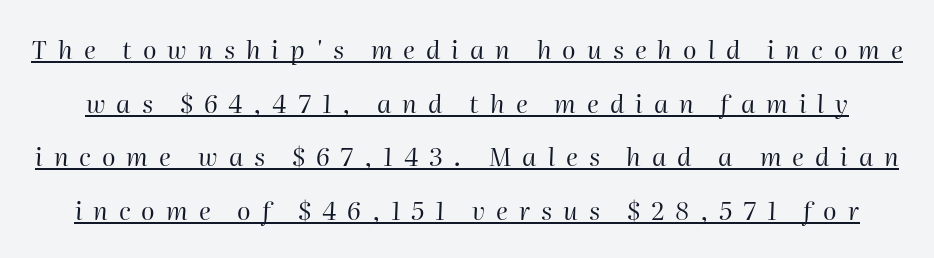
{"italic": "yes", "lean": "right", "slant_degrees": 2, "bold": "no", "underline": "yes", "line_spacing": "loose", "line_spacing_ratio": 2.15, "letter_spacing": "wide", "letter_spacing_em": 0.44, "glyph_px": 25}
